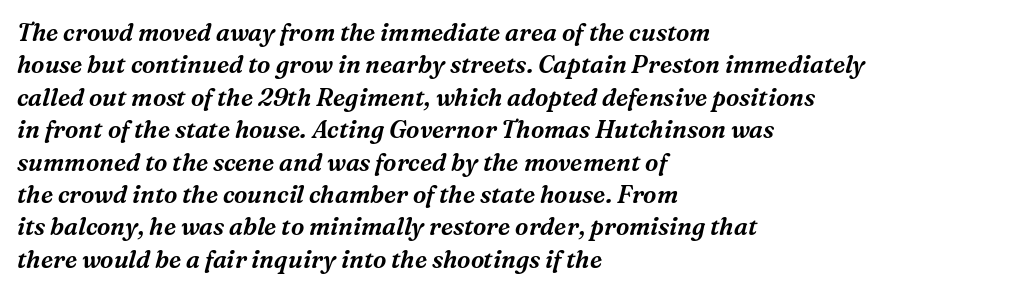
Honestly, the row spacing looks completely unremarkable. The face used here has a pronounced slope to its letters. Short and long lines alike share a common starting point at left. Characters follow at the spacing the type designer built in.
